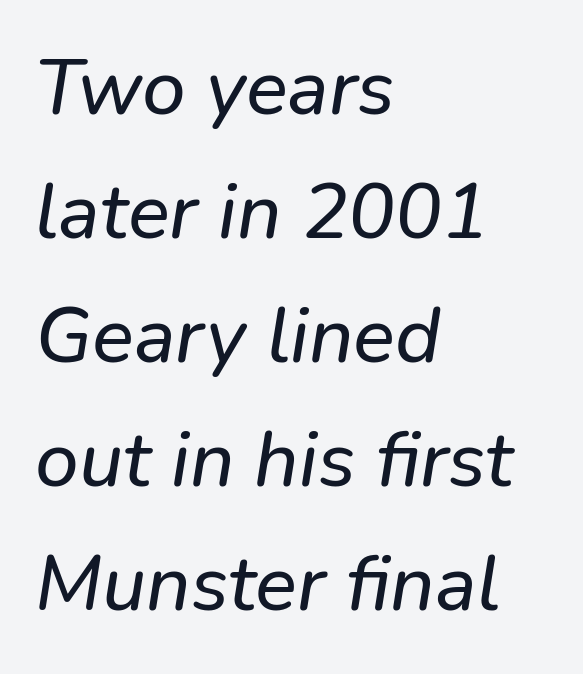
The image shows 78 px text type, italic (leaning right); set left-aligned, normal line spacing (1.59x), normal letter spacing, not underlined; low stroke contrast and a medium x-height.
